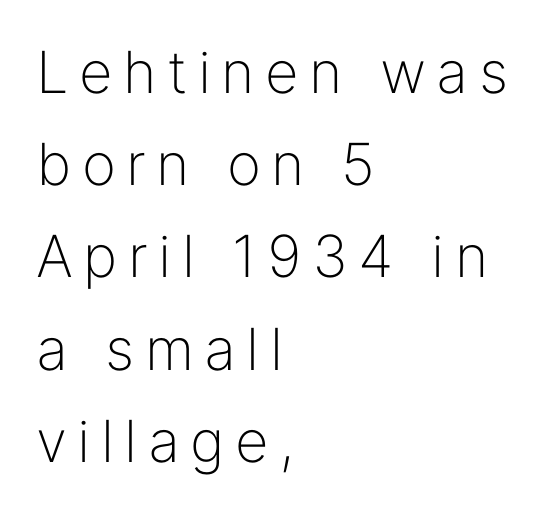
The image shows 58 px light sans-serif type, upright; set left-aligned, normal line spacing (1.59x), not underlined; low stroke contrast and a medium x-height.
